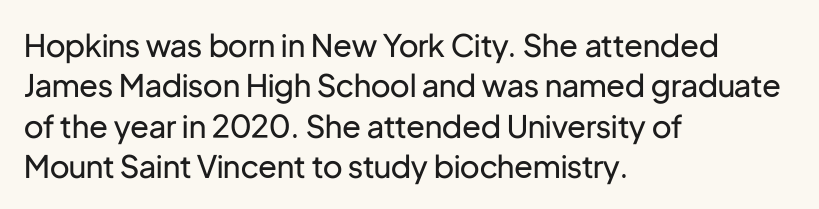
Q: Is the text bold? A: No.
Q: Is the text italic (slanted)? A: No, it is upright.
Q: Is the typeface a serif or a sans-serif typeface? A: Sans-serif.
Q: Is the text underlined? A: No.
Q: How is the paragraph aligned? A: Left-aligned.
Q: Is the spacing between letters normal or unusually wide? A: Normal.
Q: Is the spacing between lines tight, normal or loose? A: Normal.
Q: Width (condensed, normal, or wide)? A: Normal.
Q: Stroke contrast? A: Low.
Q: x-height? A: Medium.
Q: Monospaced? A: No.
